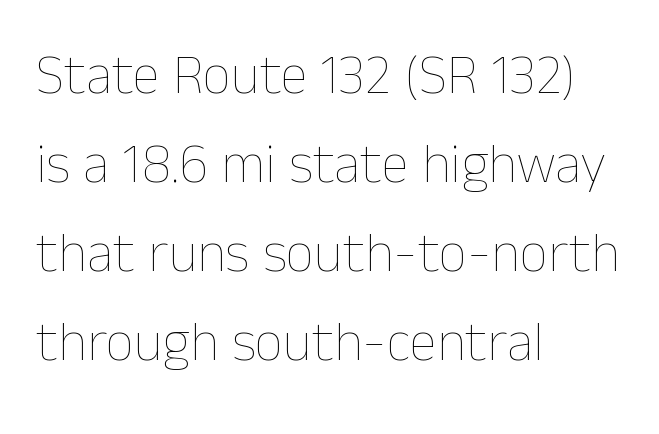
The image shows 56 px thin type, upright; set left-aligned, normal line spacing (1.59x), normal letter spacing, not underlined; low stroke contrast and a medium x-height.
